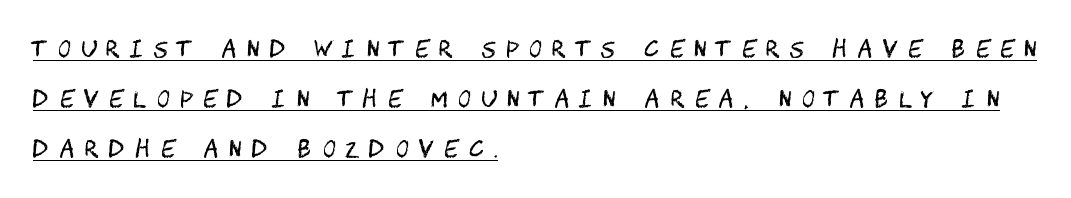
The image shows 22 px text type, upright; set left-aligned, loose line spacing (2.28x), unusually wide letter spacing (+0.48 em), underlined.
